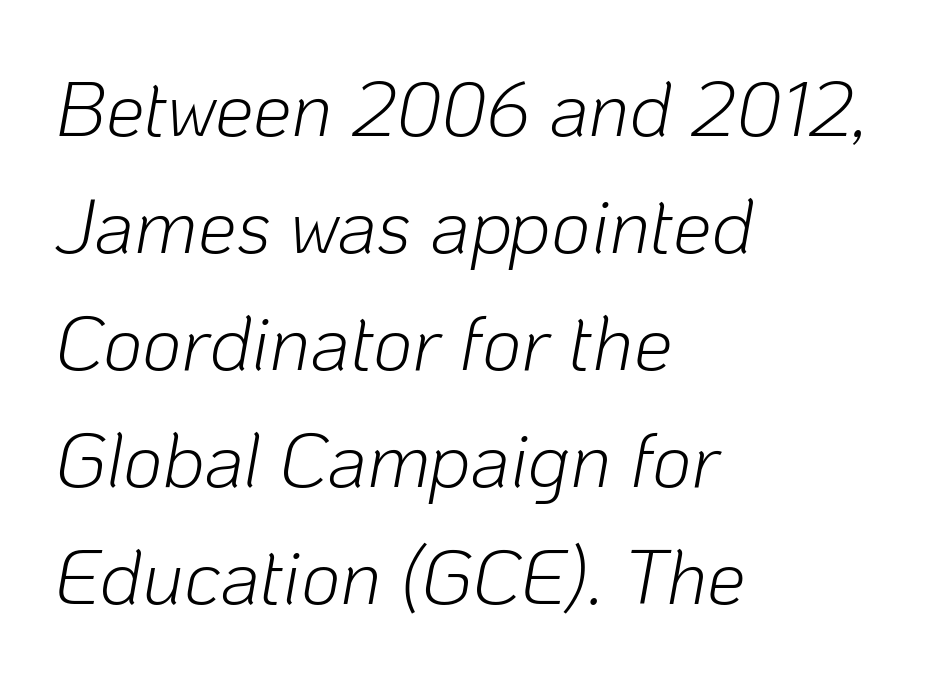
The leading is moderate, giving the passage an even texture. Words float on clear page, feet unadorned. Between one letter and the next there's only the usual sliver of space. Weight: regular or lighter. You could not count columns in this text — the font is proportionally spaced. Quick note: italic.
